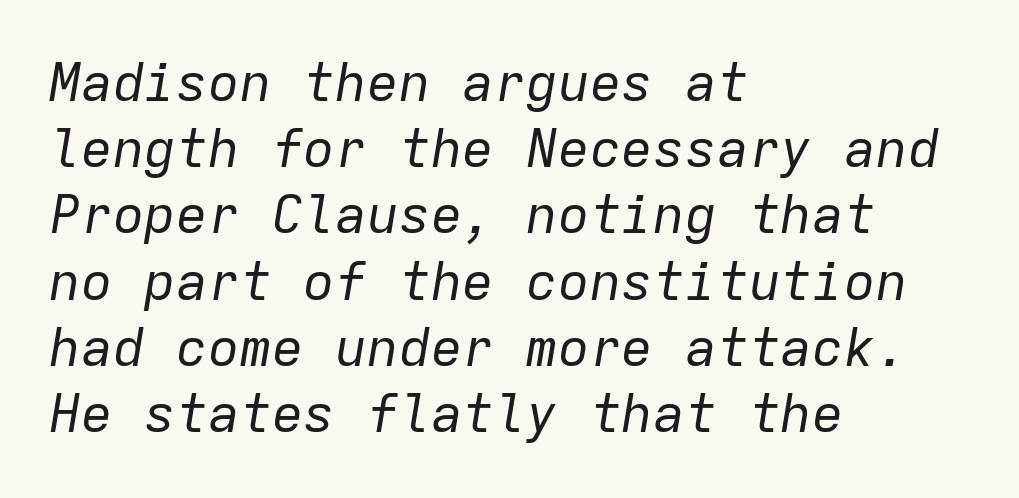
{"italic": "yes", "lean": "right", "slant_degrees": 9, "bold": "no", "weight": "regular", "width": "normal", "stroke_contrast": "low", "x_height": "medium", "monospaced": "yes", "underline": "no", "align": "left", "line_spacing": "normal", "line_spacing_ratio": 1.25, "letter_spacing": "normal", "letter_spacing_em": 0.0, "glyph_px": 53}
